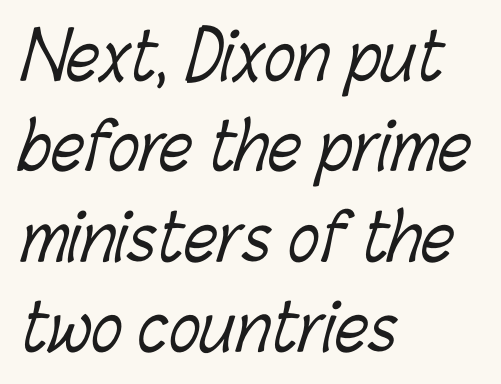
Tracking here is standard; glyphs follow each other at the usual distance. Counters stay open thanks to moderate or lighter strokes. Do the characters align in a grid? No, the font is proportional. Leading: standard.
